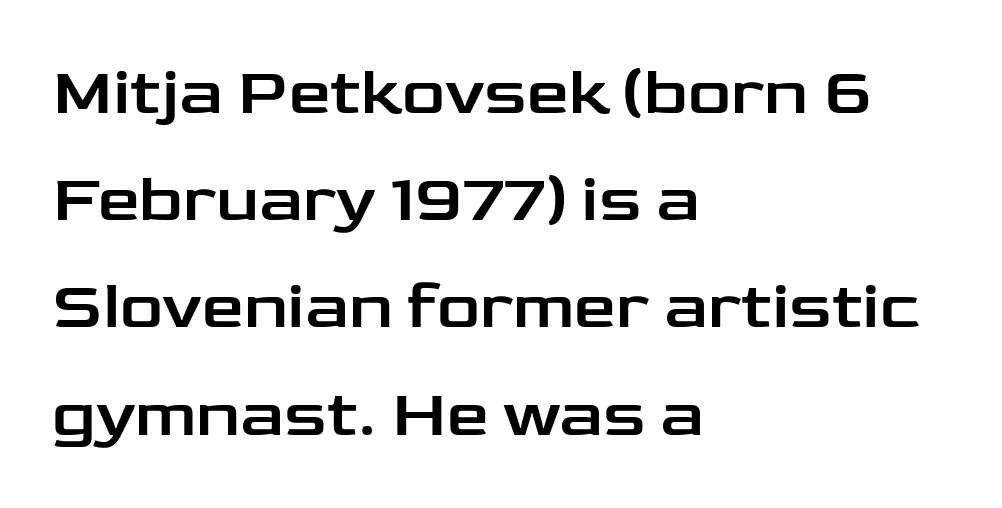
Q: Is the text italic (slanted)? A: No, it is upright.
Q: Is the typeface a serif or a sans-serif typeface? A: Sans-serif.
Q: Is the text underlined? A: No.
Q: How is the paragraph aligned? A: Left-aligned.
Q: Is the spacing between letters normal or unusually wide? A: Normal.
Q: Is the spacing between lines tight, normal or loose? A: Normal.
Q: Width (condensed, normal, or wide)? A: Wide.
Q: Stroke contrast? A: Low.
Q: x-height? A: Medium.
Q: Monospaced? A: No.
